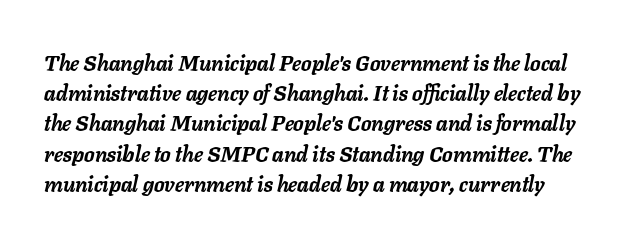
Q: Is the text bold? A: Yes.
Q: Is the text italic (slanted)? A: Yes, it leans right by about 11 degrees.
Q: Is the text underlined? A: No.
Q: Is the spacing between letters normal or unusually wide? A: Normal.
Q: Is the spacing between lines tight, normal or loose? A: Normal.
